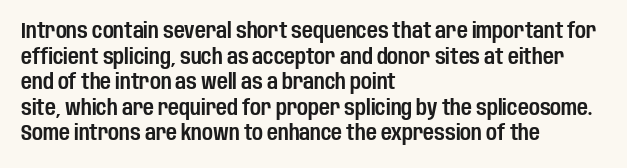
The image shows 21 px text type, upright; set left-aligned, line spacing 1.22x, normal letter spacing, not underlined.
